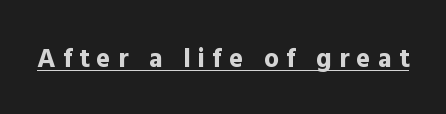
Q: Is the text bold? A: Yes.
Q: Is the text italic (slanted)? A: No, it is upright.
Q: Is the text underlined? A: Yes.
Q: Is the spacing between letters normal or unusually wide? A: Unusually wide.
